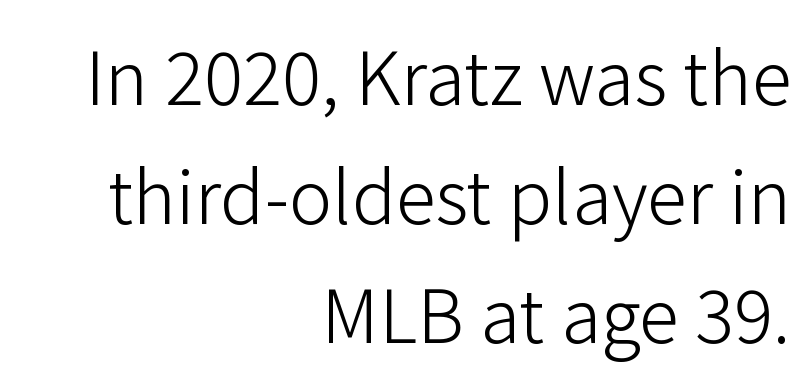
{"serif": "no", "italic": "no", "bold": "no", "weight": "light", "width": "normal", "stroke_contrast": "low", "x_height": "medium", "monospaced": "no", "underline": "no", "align": "right", "line_spacing": "normal", "line_spacing_ratio": 1.63, "letter_spacing": "normal", "letter_spacing_em": 0.0, "glyph_px": 73}
